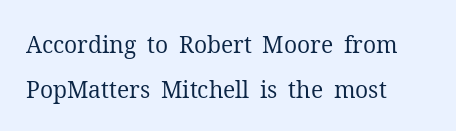
Q: Is the text bold? A: No.
Q: Is the text italic (slanted)? A: No, it is upright.
Q: Is the text underlined? A: No.
Q: How is the paragraph aligned? A: Left-aligned.
Q: Is the spacing between letters normal or unusually wide? A: Normal.
Q: Is the spacing between lines tight, normal or loose? A: Loose.
